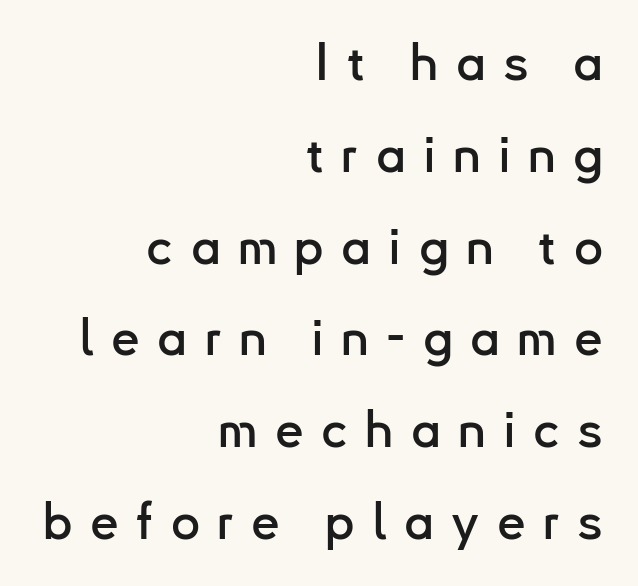
{"serif": "no", "italic": "no", "width": "normal", "stroke_contrast": "low", "x_height": "small", "monospaced": "no", "underline": "no", "align": "right", "line_spacing_ratio": 1.8, "letter_spacing": "wide", "letter_spacing_em": 0.34, "glyph_px": 51}
